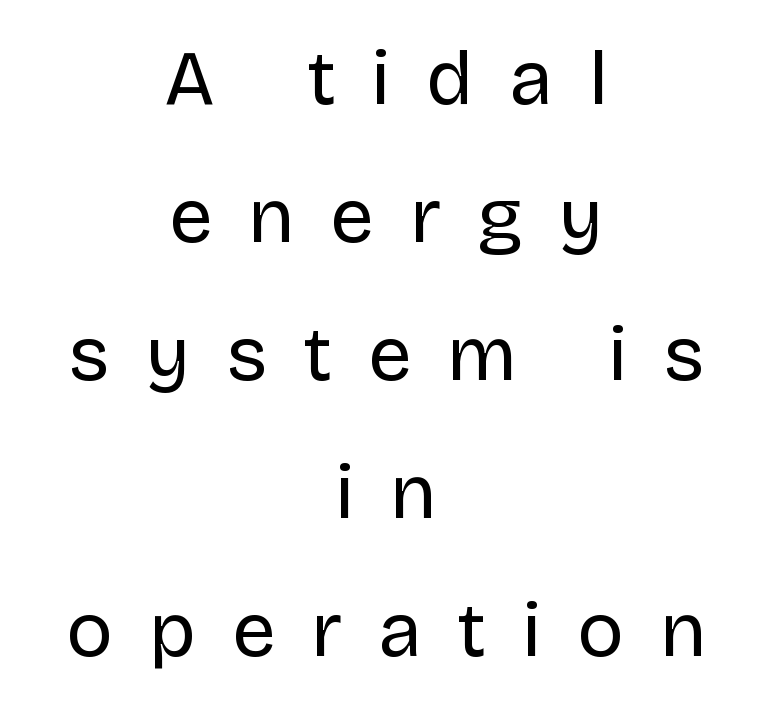
Q: Is the text bold? A: No.
Q: Is the text italic (slanted)? A: No, it is upright.
Q: Is the typeface a serif or a sans-serif typeface? A: Sans-serif.
Q: Is the text underlined? A: No.
Q: How is the paragraph aligned? A: Centered.
Q: Is the spacing between letters normal or unusually wide? A: Unusually wide.
Q: Width (condensed, normal, or wide)? A: Normal.
Q: Stroke contrast? A: Low.
Q: x-height? A: Large.
Q: Monospaced? A: No.
